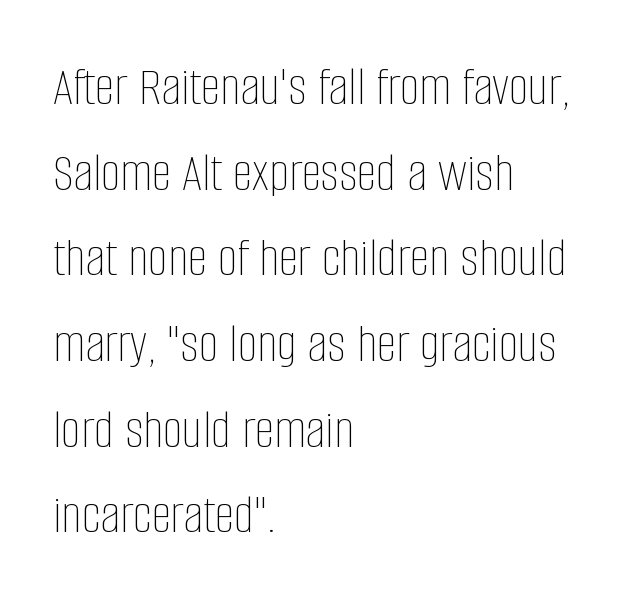
Regarding leading, the lines here are spaced in the standard way. Vertical stems look standard width or narrower in stroke. This rendering leaves character spacing at its baseline value. The rendering uses natural spacing where letterforms have individual widths. Rule under the text: the space is simply empty. Posture: vertical.
